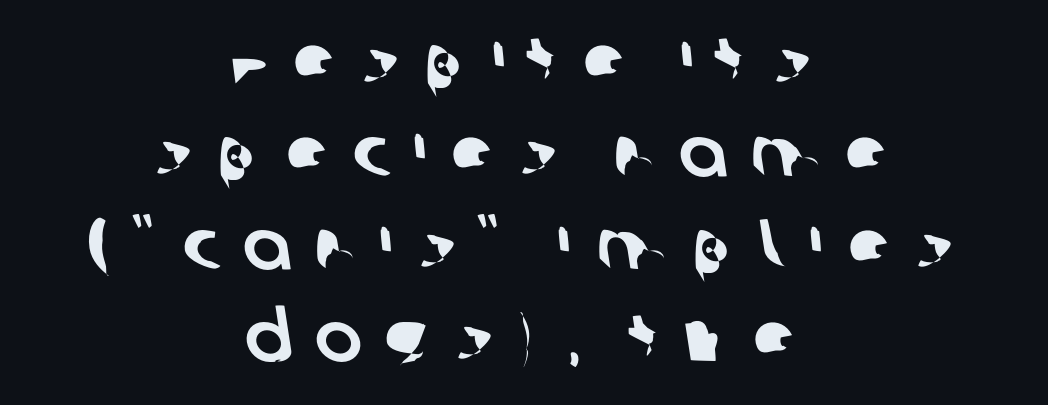
{"serif": "no", "width": "normal", "stroke_contrast": "low", "x_height": "large", "monospaced": "no", "underline": "no", "align": "center", "line_spacing": "normal", "line_spacing_ratio": 1.3, "letter_spacing": "wide", "letter_spacing_em": 0.32, "glyph_px": 71}
